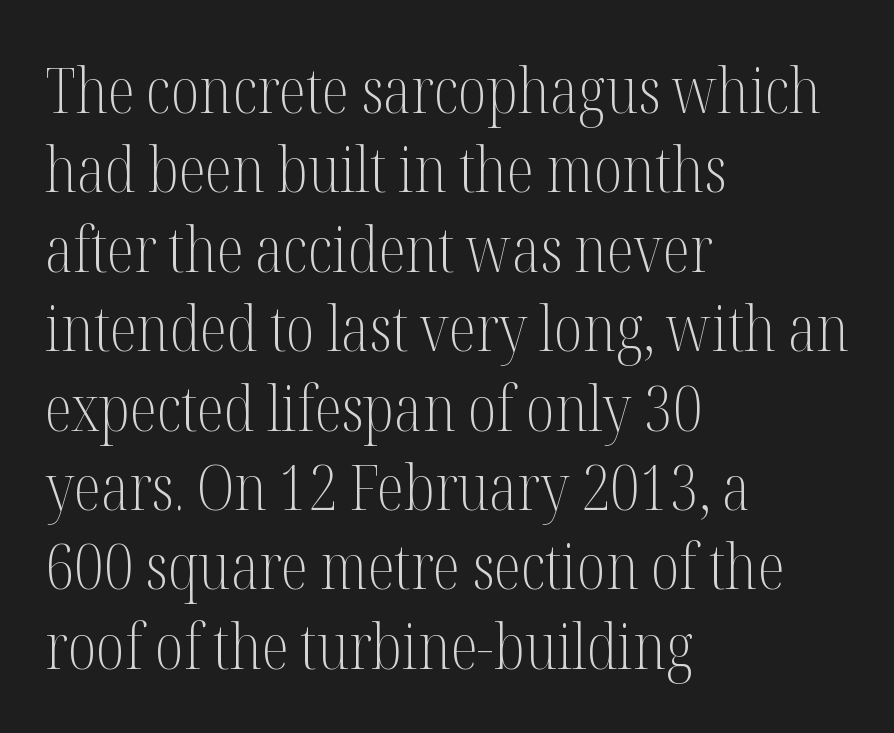
{"serif": "yes", "italic": "no", "bold": "no", "weight": "light", "width": "condensed", "stroke_contrast": "medium", "x_height": "medium", "monospaced": "no", "underline": "no", "align": "left", "line_spacing": "normal", "line_spacing_ratio": 1.26, "letter_spacing": "normal", "letter_spacing_em": 0.0, "glyph_px": 63}
